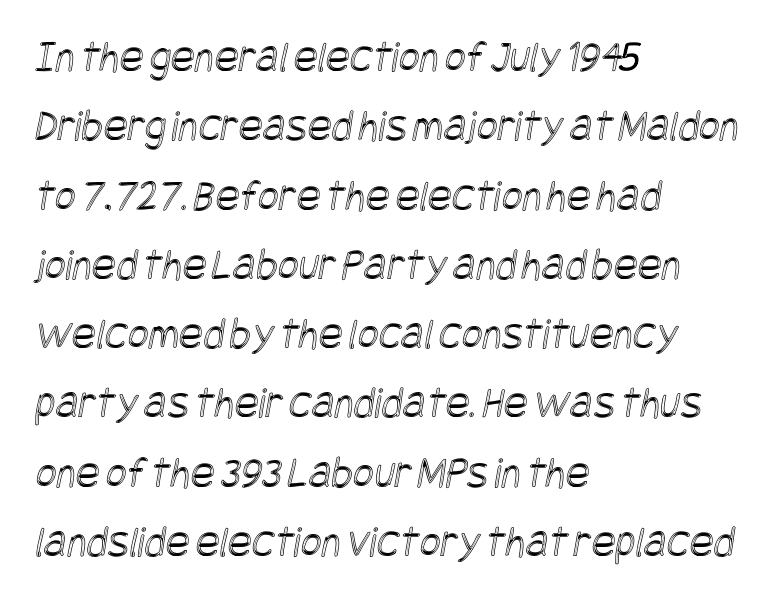
Evenly set lines give the paragraph a standard silhouette. Each word holds together tightly as a unit, with standard inter-letter gaps. Has an underline been added? It has not. Compared with a centered layout, this one pins lines to the left instead.
